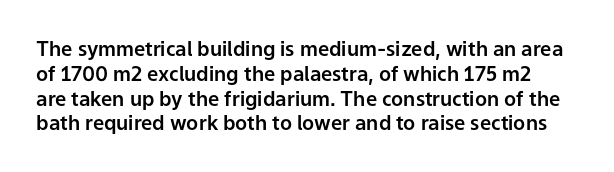
A clean baseline with only descenders dipping below it. Style check: upright. There is no visible air inserted between adjacent glyphs.
